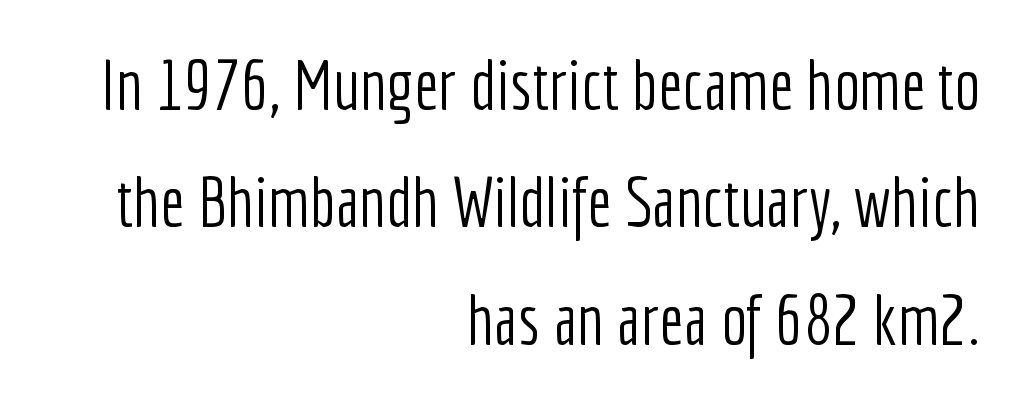
{"serif": "no", "italic": "no", "bold": "no", "weight": "light", "width": "condensed", "stroke_contrast": "low", "x_height": "medium", "monospaced": "no", "underline": "no", "align": "right", "line_spacing": "normal", "line_spacing_ratio": 1.7, "letter_spacing": "normal", "letter_spacing_em": 0.0, "glyph_px": 69}
